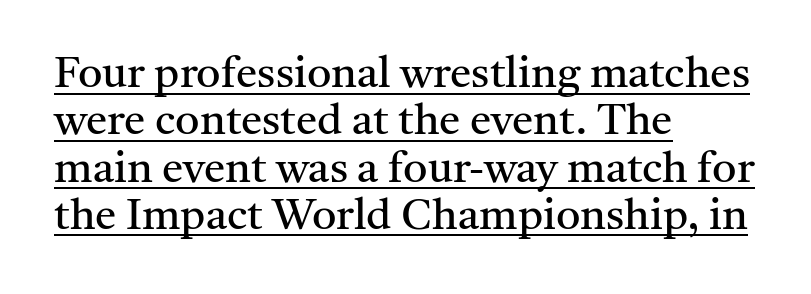
The image shows 43 px regular-weight serif type, upright; set left-aligned, tight line spacing (1.1x), normal letter spacing, underlined; medium stroke contrast and a medium x-height.
